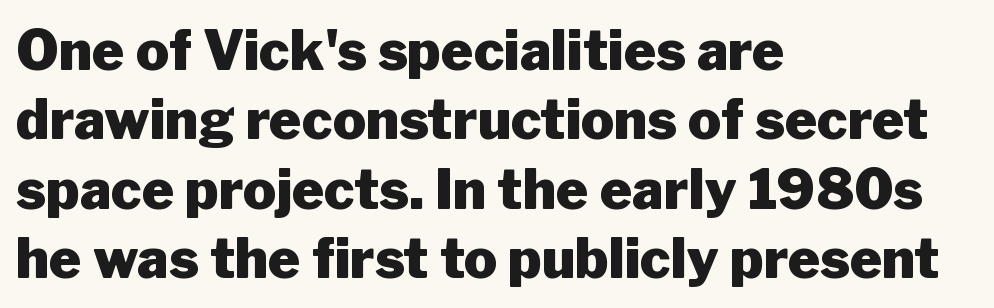
The letters sit at their default tracking, neither squeezed nor spread. Compared with an ordinary text face, these strokes are far heavier — a full bold. In CSS terms this would be text-align: left. No italicization has been applied; the sample stays upright. The typeface chosen for these lines omits serifs.
